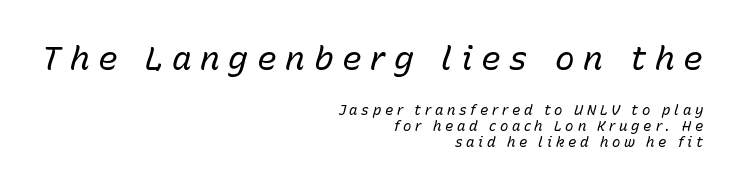
In this sample the first text group is rendered at the bigger scale. Is the block centered? No — it sits flush against the right margin. On a weight scale, this lands at 450 or below. The space between consecutive lines is stingy.
